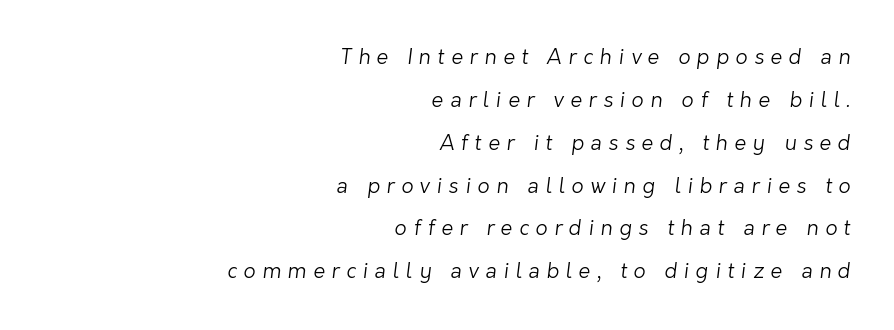
Q: Is the text bold? A: No.
Q: Is the text underlined? A: No.
Q: How is the paragraph aligned? A: Right-aligned.
Q: Is the spacing between letters normal or unusually wide? A: Unusually wide.
Q: Is the spacing between lines tight, normal or loose? A: Loose.
